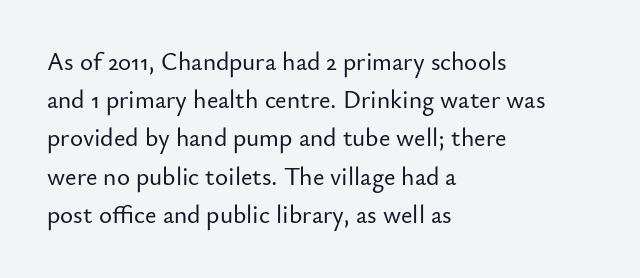
The image shows 25 px text type, upright; set left-aligned, normal line spacing (1.53x), normal letter spacing, not underlined.
